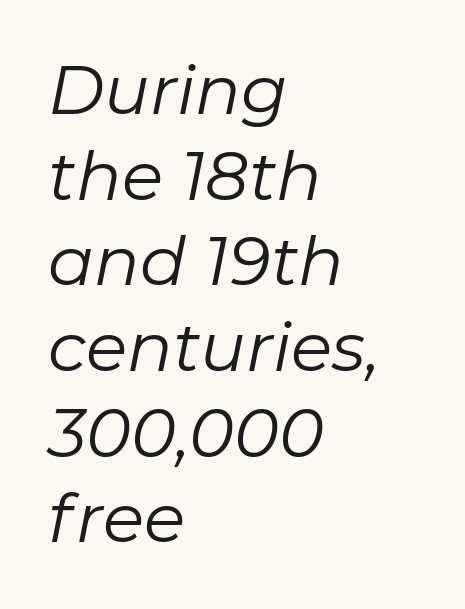
The string is rendered with underlining switched off. Stem width sits at or under what a default text font uses. The text block is weighted toward the left margin, trailing off unevenly rightward. Leading matches the norm, producing a regular column. Observe the ordinary spacing: letters are neighbours, not strangers.
